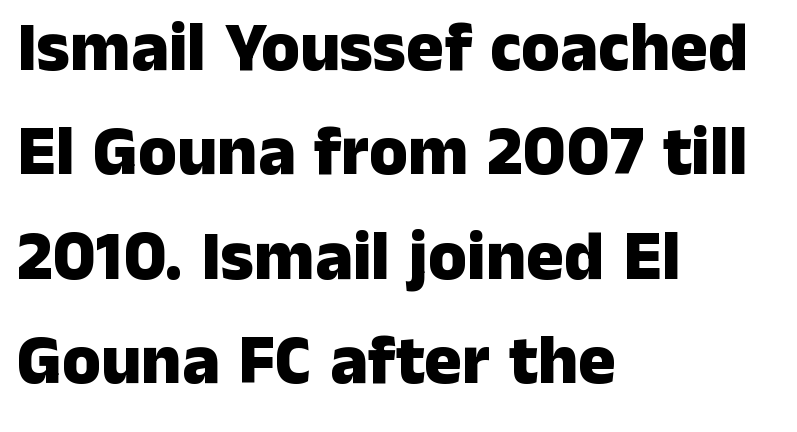
Q: Is the text bold? A: Yes.
Q: Is the text italic (slanted)? A: No, it is upright.
Q: Is the typeface a serif or a sans-serif typeface? A: Sans-serif.
Q: Is the text underlined? A: No.
Q: How is the paragraph aligned? A: Left-aligned.
Q: Is the spacing between letters normal or unusually wide? A: Normal.
Q: Is the spacing between lines tight, normal or loose? A: Normal.
Q: Width (condensed, normal, or wide)? A: Normal.
Q: Stroke contrast? A: Low.
Q: x-height? A: Medium.
Q: Monospaced? A: No.
